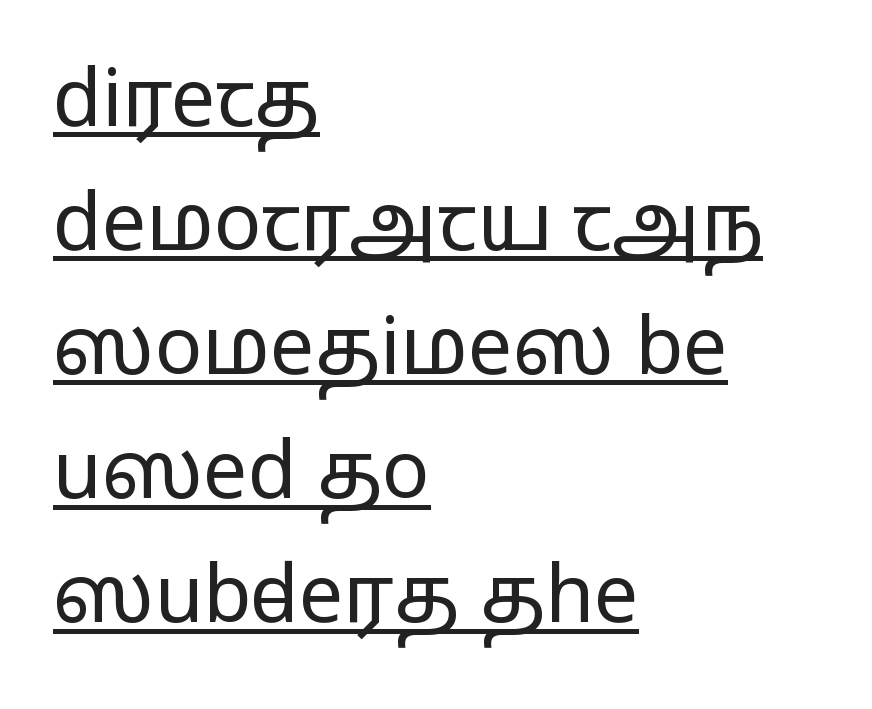
{"serif": "no", "italic": "no", "bold": "no", "weight": "regular", "width": "wide", "stroke_contrast": "low", "x_height": "medium", "monospaced": "no", "underline": "yes", "align": "left", "line_spacing": "normal", "line_spacing_ratio": 1.57, "letter_spacing": "normal", "letter_spacing_em": 0.0, "glyph_px": 79}
